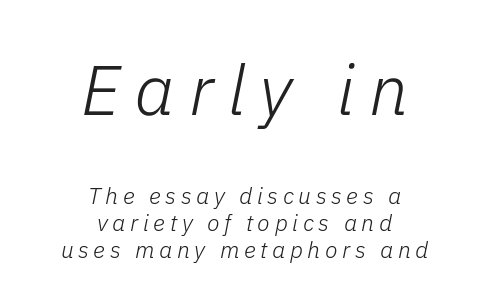
Do the characters align in a grid? No, the font is proportional. Each line is balanced around a shared central axis. Any mark beneath the type? The region is blank. Tall strokes in this sample are angled rather than plumb. The horizontal fit of the characters is loose and conspicuously gappy.
